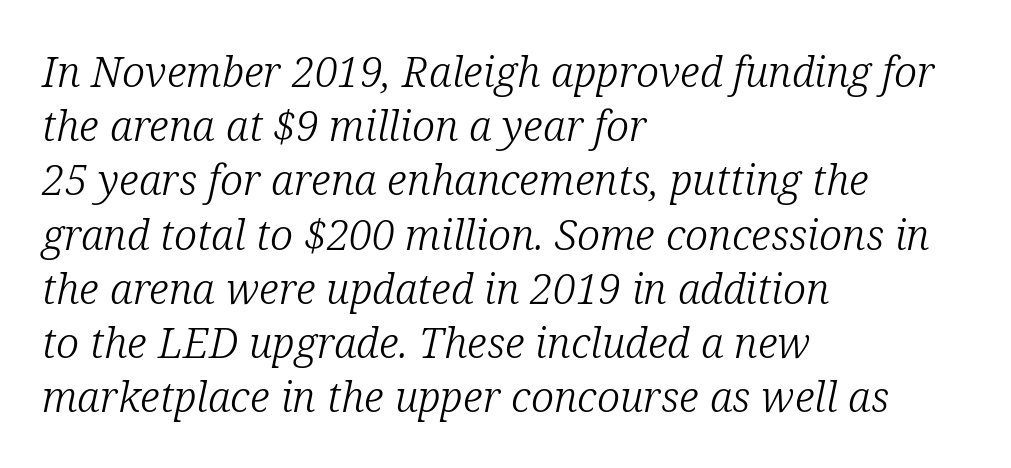
The space beneath each line is pristine and unruled. Weight class: somewhere from thin through regular. Regular leading. The face used here has a pronounced slope to its letters. Visually the block forms a straight wall on the left and a jagged coastline on the right.
